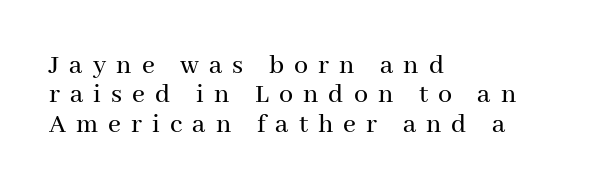
{"serif": "yes", "italic": "no", "width": "normal", "stroke_contrast": "medium", "x_height": "medium", "monospaced": "no", "underline": "no", "align": "left", "line_spacing": "tight", "line_spacing_ratio": 1.05, "letter_spacing": "wide", "letter_spacing_em": 0.36, "glyph_px": 28}
